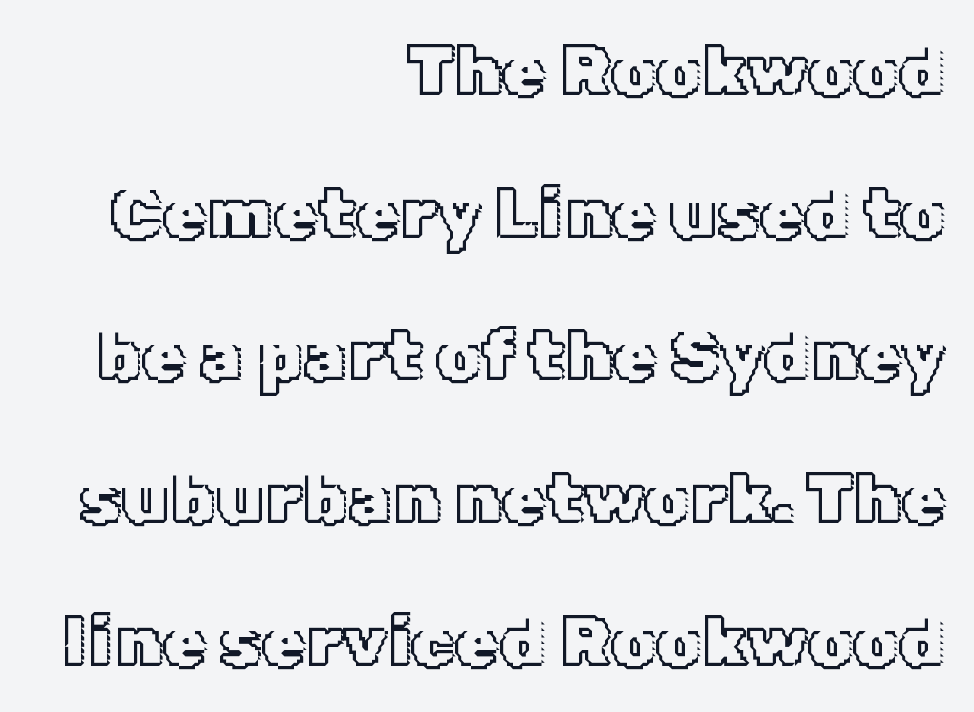
Type without underlining. The lines are quadded right. Here the glyphs are tracked normally, forming tight word shapes. Spacing verdict: proportional, widths tailored to each character. These lines were composed using upright roman letters.
